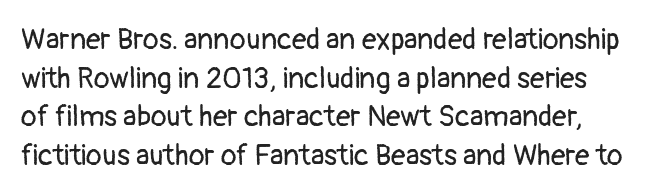
{"serif": "no", "italic": "no", "bold": "no", "weight": "regular", "width": "normal", "stroke_contrast": "low", "x_height": "medium", "monospaced": "no", "underline": "no", "align": "left", "line_spacing": "normal", "line_spacing_ratio": 1.33, "letter_spacing": "normal", "letter_spacing_em": 0.0, "glyph_px": 29}
